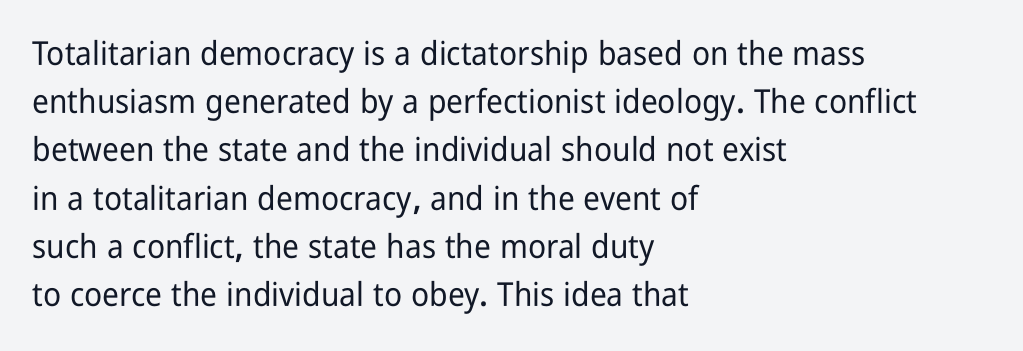
{"serif": "no", "italic": "no", "width": "condensed", "stroke_contrast": "low", "x_height": "medium", "monospaced": "no", "underline": "no", "align": "left", "line_spacing": "normal", "line_spacing_ratio": 1.46, "letter_spacing": "normal", "letter_spacing_em": 0.0, "glyph_px": 33}
